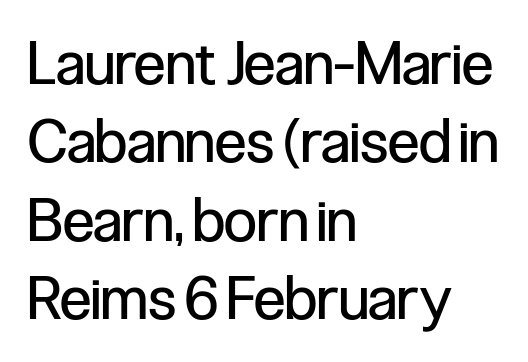
The passage shown is typed in a proportional face where columns would drift. These lines keep a tight, regular rhythm from letter to letter. The passage shown is typeset with a sans-serif family. Compared with typical paragraphs, the rows here are spaced about the same.
